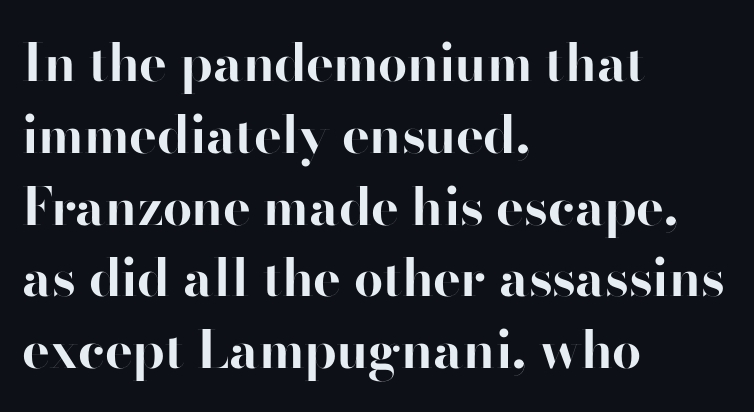
Q: Is the text bold? A: Yes.
Q: Is the text italic (slanted)? A: No, it is upright.
Q: Is the typeface a serif or a sans-serif typeface? A: Sans-serif.
Q: Is the text underlined? A: No.
Q: How is the paragraph aligned? A: Left-aligned.
Q: Is the spacing between letters normal or unusually wide? A: Normal.
Q: Is the spacing between lines tight, normal or loose? A: Normal.
Q: Width (condensed, normal, or wide)? A: Normal.
Q: Stroke contrast? A: High.
Q: x-height? A: Small.
Q: Monospaced? A: No.
